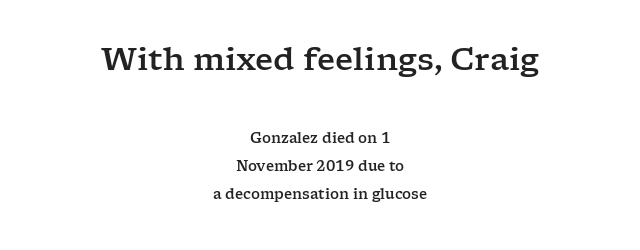
{"serif": "yes", "italic": "no", "width": "wide", "stroke_contrast": "low", "x_height": "medium", "monospaced": "no", "underline": "no", "align": "center", "line_spacing": "loose", "line_spacing_ratio": 1.99, "letter_spacing": "normal", "letter_spacing_em": 0.0, "larger_block": "first", "size_ratio": 2.21, "glyph_px": 31}
